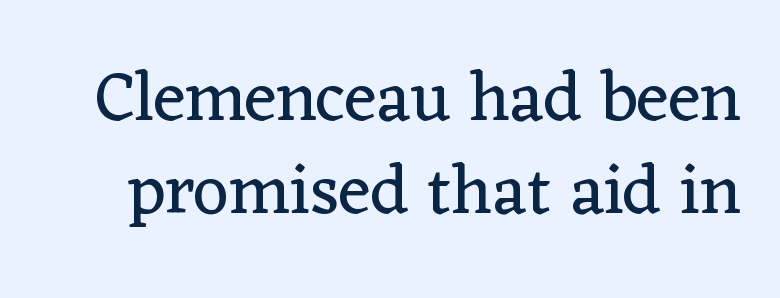
The image shows 70 px regular-weight serif type, upright; set normal line spacing (1.33x), normal letter spacing, not underlined; low stroke contrast and a medium x-height.
